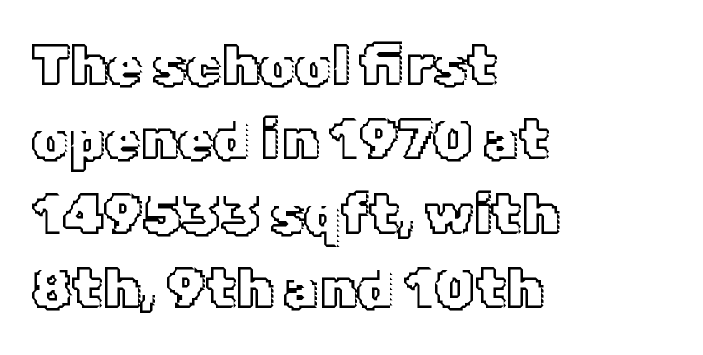
{"italic": "no", "width": "normal", "x_height": "medium", "monospaced": "no", "underline": "no", "align": "left", "line_spacing": "normal", "line_spacing_ratio": 1.33, "letter_spacing": "normal", "letter_spacing_em": 0.0, "glyph_px": 56}
